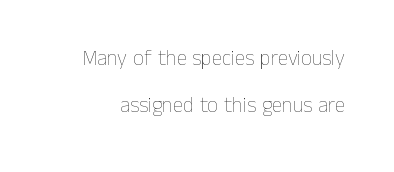
The image shows 21 px text type, upright; set loose line spacing (2.24x), normal letter spacing, not underlined.
